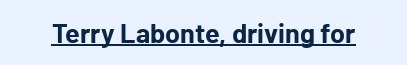
Q: Is the text bold? A: Yes.
Q: Is the text italic (slanted)? A: No, it is upright.
Q: Is the text underlined? A: Yes.
Q: Is the spacing between letters normal or unusually wide? A: Normal.
